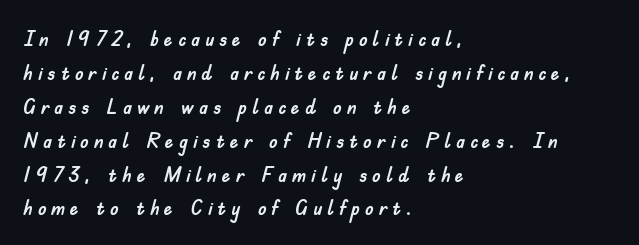
The image shows 22 px text type; set left-aligned, normal line spacing (1.54x), unusually wide letter spacing (+0.22 em), not underlined.
